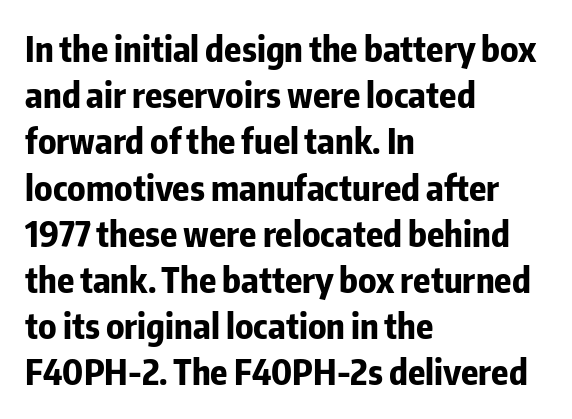
The image shows 35 px bold, condensed sans-serif type, upright; set left-aligned, normal line spacing (1.32x), normal letter spacing, not underlined; low stroke contrast and a medium x-height.
